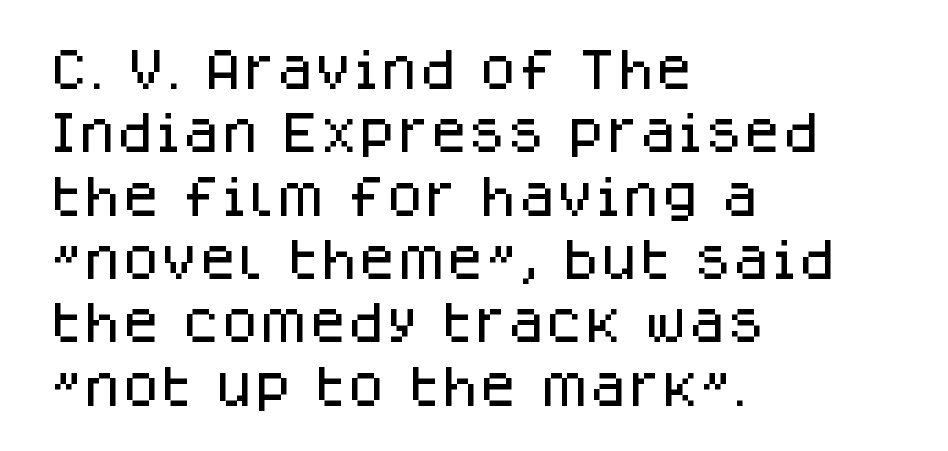
{"serif": "no", "italic": "no", "width": "normal", "stroke_contrast": "low", "x_height": "large", "monospaced": "no", "underline": "no", "align": "left", "line_spacing": "normal", "line_spacing_ratio": 1.44, "letter_spacing": "normal", "letter_spacing_em": 0.0, "glyph_px": 44}
